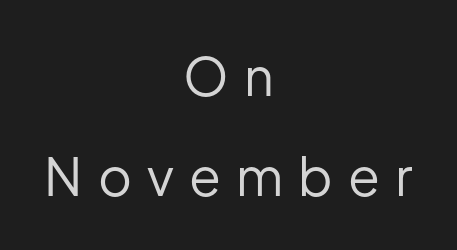
Q: Is the text bold? A: No.
Q: Is the text italic (slanted)? A: No, it is upright.
Q: Is the typeface a serif or a sans-serif typeface? A: Sans-serif.
Q: Is the text underlined? A: No.
Q: How is the paragraph aligned? A: Centered.
Q: Is the spacing between letters normal or unusually wide? A: Unusually wide.
Q: Is the spacing between lines tight, normal or loose? A: Loose.
Q: Width (condensed, normal, or wide)? A: Normal.
Q: Stroke contrast? A: Low.
Q: x-height? A: Medium.
Q: Monospaced? A: No.
